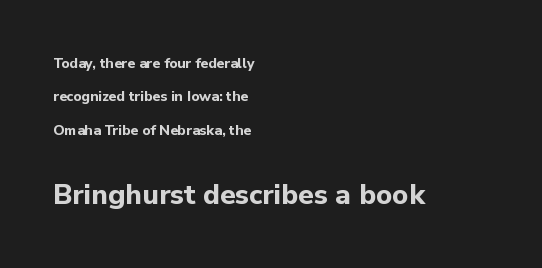
Q: Is the text bold? A: Yes.
Q: Is the text italic (slanted)? A: No, it is upright.
Q: Is the typeface a serif or a sans-serif typeface? A: Sans-serif.
Q: Is the text underlined? A: No.
Q: How is the paragraph aligned? A: Left-aligned.
Q: Is the spacing between letters normal or unusually wide? A: Normal.
Q: Is the spacing between lines tight, normal or loose? A: Loose.
Q: Which block of text is set in a larger size, the first (top) or the second (bottom)? A: The second (bottom) one.
Q: Width (condensed, normal, or wide)? A: Normal.
Q: Stroke contrast? A: Low.
Q: x-height? A: Medium.
Q: Monospaced? A: No.
